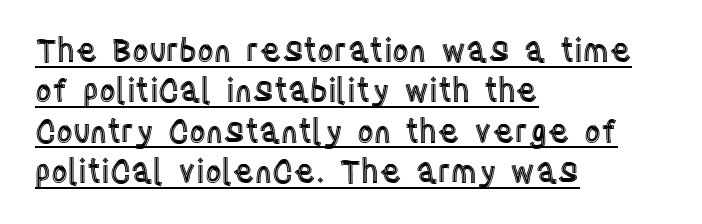
The image shows 32 px condensed type, upright; set left-aligned, normal line spacing (1.26x), normal letter spacing, underlined; a large x-height.
